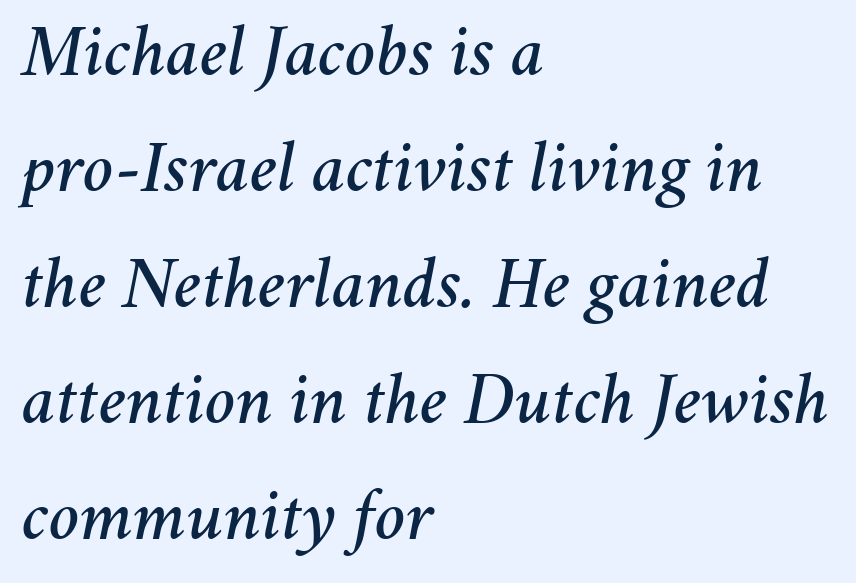
{"italic": "yes", "lean": "right", "slant_degrees": 11, "width": "normal", "stroke_contrast": "medium", "x_height": "medium", "monospaced": "no", "underline": "no", "align": "left", "line_spacing": "normal", "line_spacing_ratio": 1.59, "letter_spacing": "normal", "letter_spacing_em": 0.0, "glyph_px": 73}
